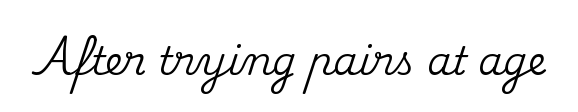
{"serif": "yes", "width": "normal", "stroke_contrast": "medium", "x_height": "small", "monospaced": "no", "underline": "no", "letter_spacing": "normal", "letter_spacing_em": 0.0, "glyph_px": 39}
